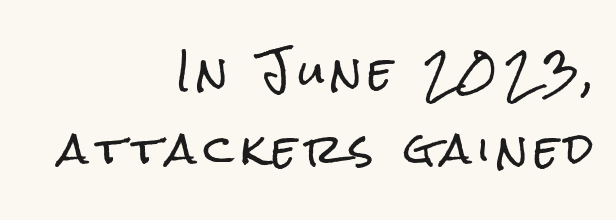
The image shows 41 px condensed sans-serif type, upright; set right-aligned, loose line spacing (1.91x), not underlined; low stroke contrast and a medium x-height.
